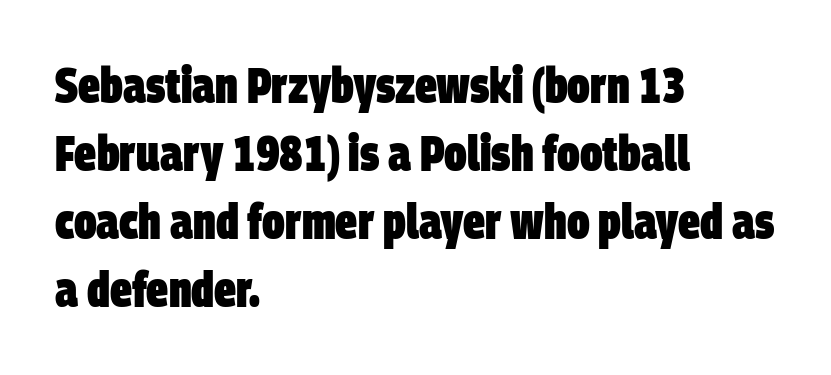
Q: Is the text bold? A: Yes.
Q: Is the typeface a serif or a sans-serif typeface? A: Sans-serif.
Q: Is the text underlined? A: No.
Q: How is the paragraph aligned? A: Left-aligned.
Q: Is the spacing between letters normal or unusually wide? A: Normal.
Q: Is the spacing between lines tight, normal or loose? A: Normal.
Q: Width (condensed, normal, or wide)? A: Condensed.
Q: Stroke contrast? A: Low.
Q: x-height? A: Large.
Q: Monospaced? A: No.
